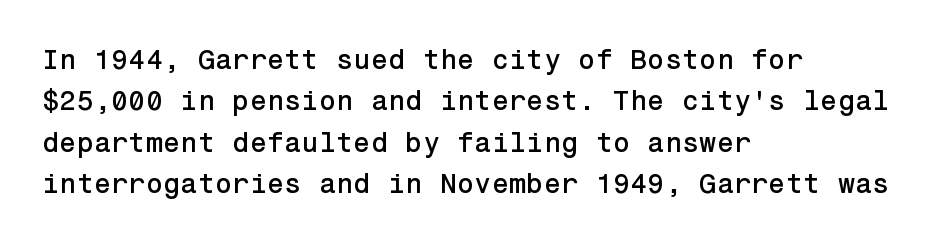
Observe the ordinary spacing: letters are neighbours, not strangers. Short and long lines alike share a common starting point at left. Quick note: not italic, upright. Underline: absent. Students, observe: this is what conventionally led text looks like. Classification — sans serif.
